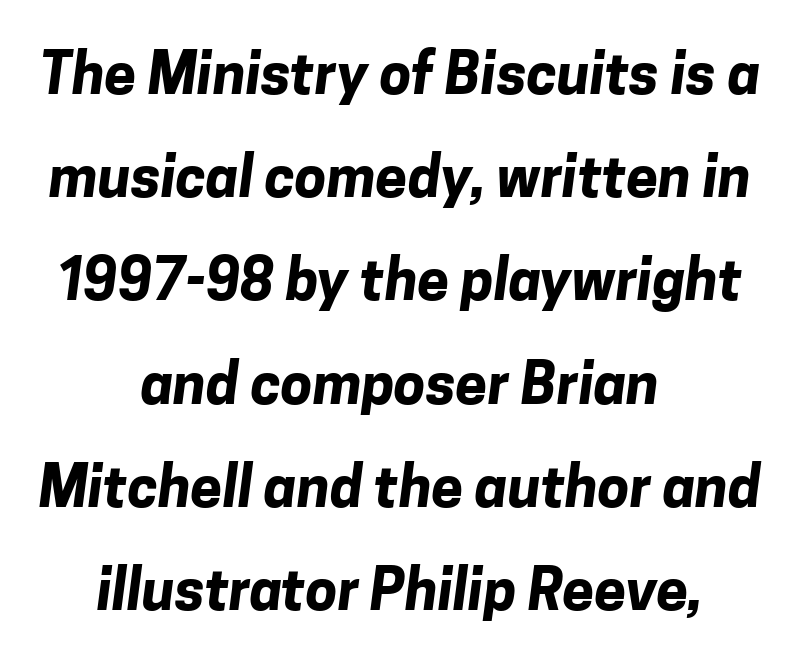
Q: Is the text bold? A: Yes.
Q: Is the typeface a serif or a sans-serif typeface? A: Sans-serif.
Q: Is the text underlined? A: No.
Q: How is the paragraph aligned? A: Centered.
Q: Is the spacing between letters normal or unusually wide? A: Normal.
Q: Width (condensed, normal, or wide)? A: Normal.
Q: Stroke contrast? A: Low.
Q: x-height? A: Medium.
Q: Monospaced? A: No.
